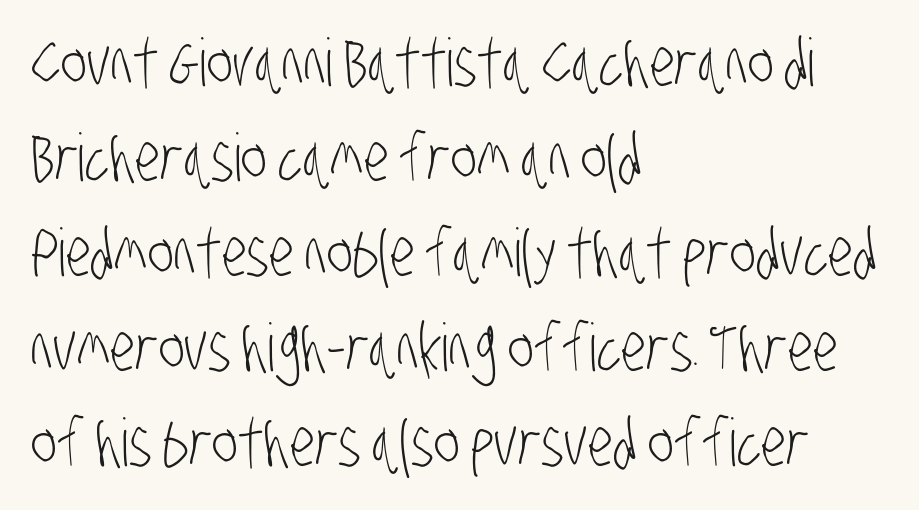
{"serif": "no", "bold": "no", "weight": "light", "width": "condensed", "stroke_contrast": "low", "x_height": "large", "monospaced": "no", "underline": "no", "align": "left", "line_spacing": "normal", "line_spacing_ratio": 1.44, "letter_spacing": "normal", "letter_spacing_em": 0.0, "glyph_px": 66}
